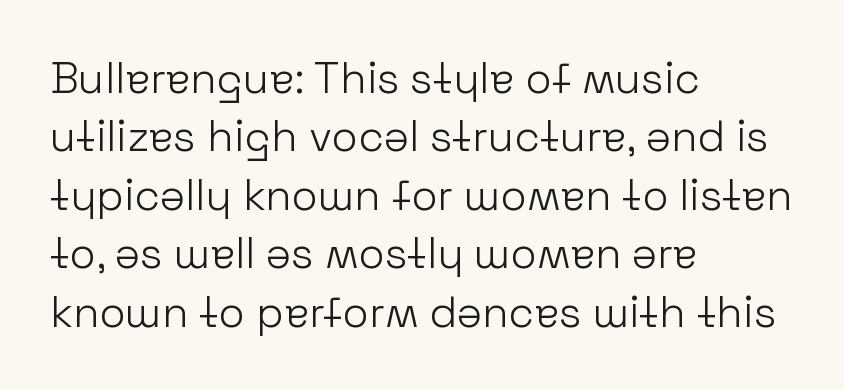
Q: Is the text bold? A: No.
Q: Is the text italic (slanted)? A: No, it is upright.
Q: Is the typeface a serif or a sans-serif typeface? A: Sans-serif.
Q: Is the text underlined? A: No.
Q: How is the paragraph aligned? A: Left-aligned.
Q: Is the spacing between letters normal or unusually wide? A: Normal.
Q: Is the spacing between lines tight, normal or loose? A: Normal.
Q: Width (condensed, normal, or wide)? A: Normal.
Q: Stroke contrast? A: Low.
Q: x-height? A: Medium.
Q: Monospaced? A: No.
